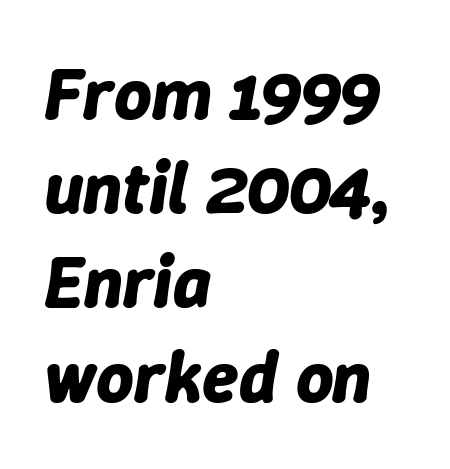
{"italic": "yes", "lean": "right", "slant_degrees": 9, "bold": "yes", "weight": "bold", "width": "normal", "stroke_contrast": "low", "x_height": "medium", "monospaced": "no", "underline": "no", "align": "left", "line_spacing": "normal", "line_spacing_ratio": 1.29, "letter_spacing": "normal", "letter_spacing_em": 0.0, "glyph_px": 73}
